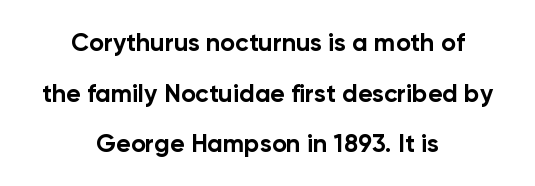
Regarding leading, the lines here are spaced well apart. Nobody touched the tracking dial on this one. Caption: bold face, heavy strokes. Italic? Not at all — the glyphs are vertical. Any mark beneath the type? The region is blank. The rag falls on both sides of this text block equally.
